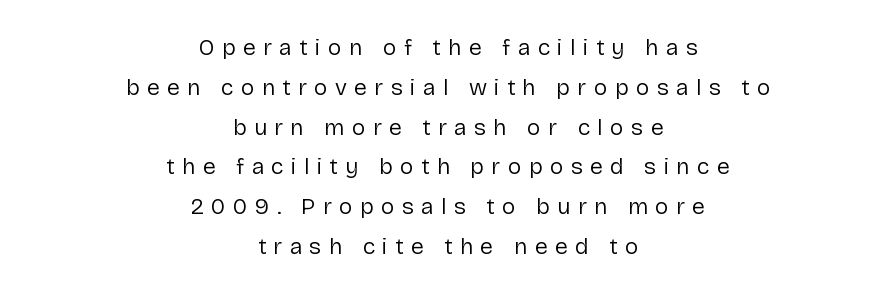
Q: Is the text bold? A: No.
Q: Is the text italic (slanted)? A: No, it is upright.
Q: Is the text underlined? A: No.
Q: How is the paragraph aligned? A: Centered.
Q: Is the spacing between letters normal or unusually wide? A: Unusually wide.
